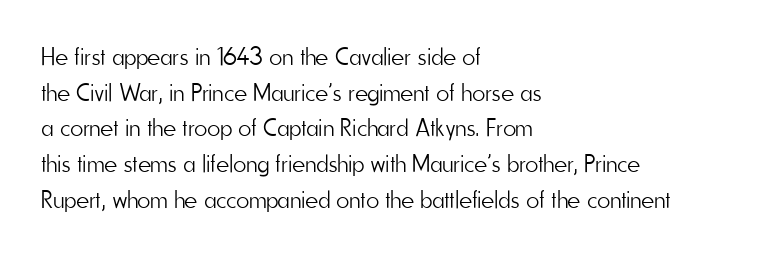
No word sits above an underline. These lines stack with their left ends in a neat column. The line-height multiplier appears to be the usual default. Ordinary non-slanted type is in use. Students, note that the glyphs here touch the page at normal intervals.
